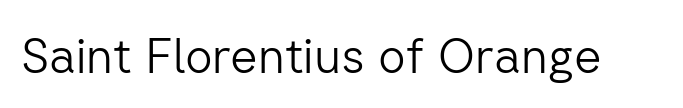
There is no visible air inserted between adjacent glyphs. The face used here is a sans, in the tradition of grotesques and geometrics. The letters advance in unequal steps, a hallmark of proportional type. Clear beneath every line of the passage.
